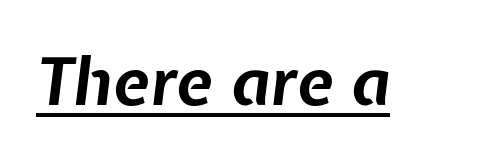
{"italic": "yes", "lean": "right", "slant_degrees": 7, "bold": "yes", "weight": "bold", "width": "normal", "stroke_contrast": "low", "x_height": "medium", "monospaced": "no", "underline": "yes", "letter_spacing": "normal", "letter_spacing_em": 0.0, "glyph_px": 66}
